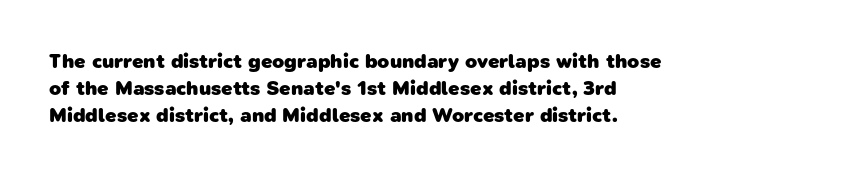
Q: Is the text bold? A: Yes.
Q: Is the text underlined? A: No.
Q: How is the paragraph aligned? A: Left-aligned.
Q: Is the spacing between letters normal or unusually wide? A: Normal.
Q: Is the spacing between lines tight, normal or loose? A: Normal.
